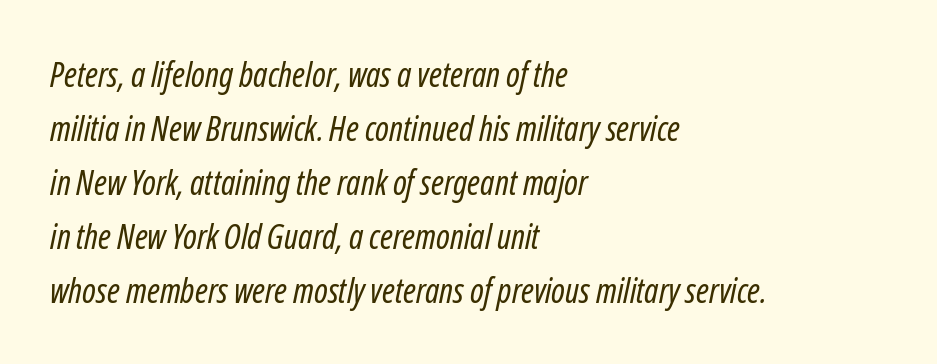
{"italic": "yes", "lean": "right", "slant_degrees": 12, "bold": "no", "weight": "regular", "width": "condensed", "stroke_contrast": "low", "x_height": "medium", "monospaced": "no", "underline": "no", "align": "left", "line_spacing": "normal", "line_spacing_ratio": 1.59, "letter_spacing": "normal", "letter_spacing_em": 0.0, "glyph_px": 34}
